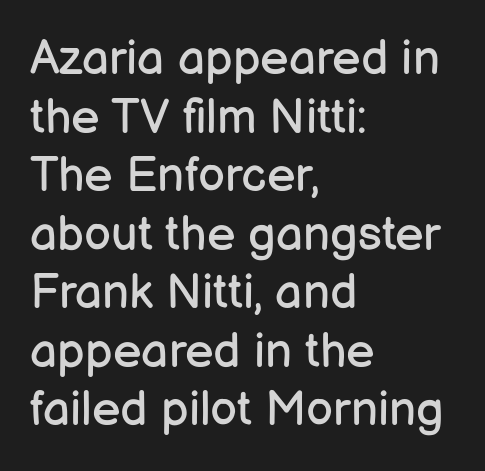
Q: Is the text bold? A: No.
Q: Is the text italic (slanted)? A: No, it is upright.
Q: Is the typeface a serif or a sans-serif typeface? A: Sans-serif.
Q: Is the text underlined? A: No.
Q: How is the paragraph aligned? A: Left-aligned.
Q: Is the spacing between letters normal or unusually wide? A: Normal.
Q: Width (condensed, normal, or wide)? A: Normal.
Q: Stroke contrast? A: Low.
Q: x-height? A: Medium.
Q: Monospaced? A: No.
